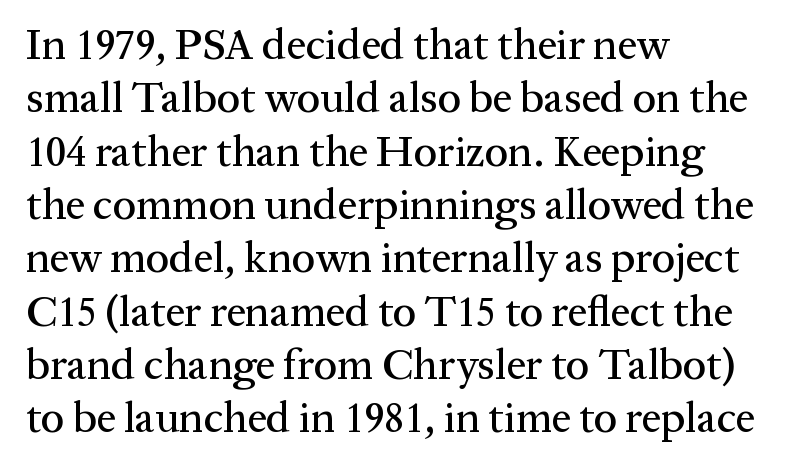
{"serif": "yes", "italic": "no", "width": "normal", "stroke_contrast": "medium", "x_height": "medium", "monospaced": "no", "underline": "no", "align": "left", "line_spacing_ratio": 1.24, "letter_spacing": "normal", "letter_spacing_em": 0.0, "glyph_px": 43}
